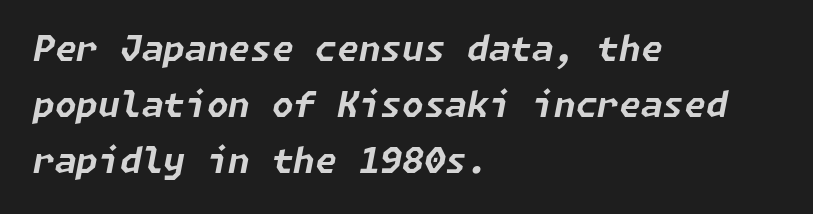
The passage shown is emphatically bold. Slant detected: the letters are inclined. Here the glyphs are tracked normally, forming tight word shapes. Does the copy run flush right? No — it runs flush left. Quick note: underline off.
